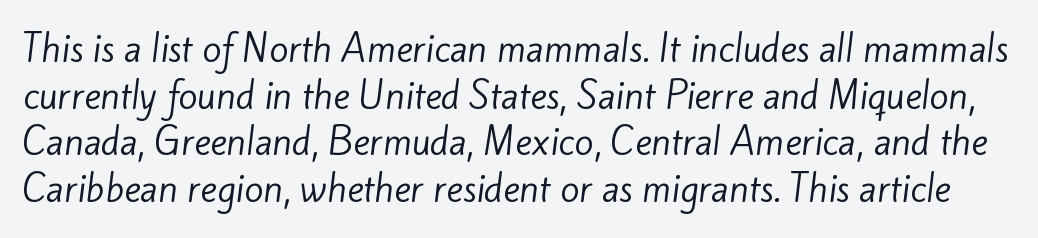
Q: Is the text bold? A: No.
Q: Is the typeface a serif or a sans-serif typeface? A: Sans-serif.
Q: Is the text underlined? A: No.
Q: Is the spacing between letters normal or unusually wide? A: Normal.
Q: Is the spacing between lines tight, normal or loose? A: Normal.
Q: Width (condensed, normal, or wide)? A: Normal.
Q: Stroke contrast? A: Low.
Q: x-height? A: Small.
Q: Monospaced? A: No.
